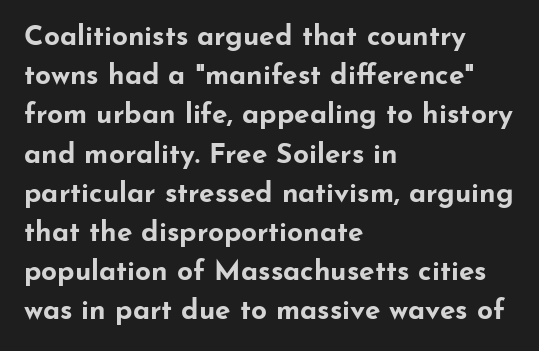
The image shows 28 px bold, wide sans-serif type, upright; set left-aligned, normal line spacing (1.4x), normal letter spacing, not underlined; low stroke contrast and a small x-height.
